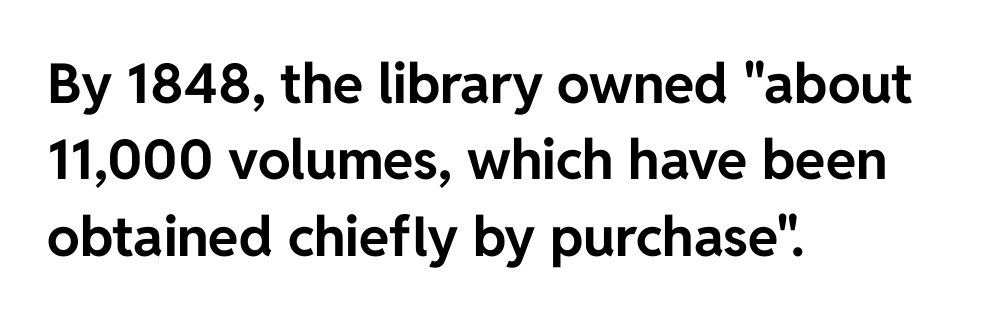
Q: Is the text bold? A: Yes.
Q: Is the text italic (slanted)? A: No, it is upright.
Q: Is the typeface a serif or a sans-serif typeface? A: Sans-serif.
Q: Is the text underlined? A: No.
Q: How is the paragraph aligned? A: Left-aligned.
Q: Is the spacing between letters normal or unusually wide? A: Normal.
Q: Is the spacing between lines tight, normal or loose? A: Normal.
Q: Width (condensed, normal, or wide)? A: Normal.
Q: Stroke contrast? A: Low.
Q: x-height? A: Medium.
Q: Monospaced? A: No.
